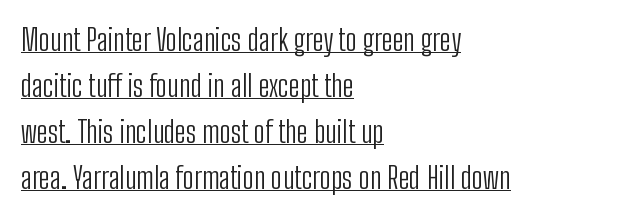
Q: Is the text bold? A: No.
Q: Is the text italic (slanted)? A: No, it is upright.
Q: Is the typeface a serif or a sans-serif typeface? A: Sans-serif.
Q: Is the text underlined? A: Yes.
Q: How is the paragraph aligned? A: Left-aligned.
Q: Is the spacing between letters normal or unusually wide? A: Normal.
Q: Is the spacing between lines tight, normal or loose? A: Normal.
Q: Width (condensed, normal, or wide)? A: Condensed.
Q: Stroke contrast? A: Low.
Q: x-height? A: Medium.
Q: Monospaced? A: No.
